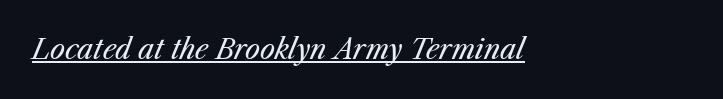
Characters are canted at an angle relative to the baseline's perpendicular. Leftover space on each line is placed entirely after the last word. Stem width sits at or under what a default text font uses. Compared with typical body copy, the letter spacing here is the same. Honestly, the underline is the first thing you notice here.
